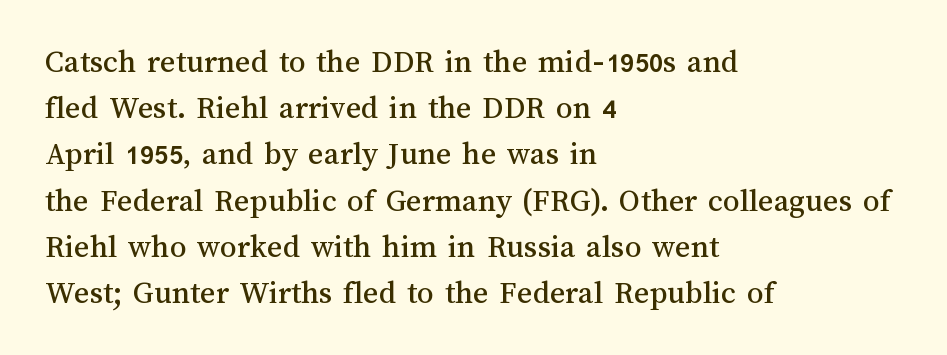
Q: Is the text italic (slanted)? A: No, it is upright.
Q: Is the text underlined? A: No.
Q: How is the paragraph aligned? A: Left-aligned.
Q: Is the spacing between letters normal or unusually wide? A: Normal.
Q: Is the spacing between lines tight, normal or loose? A: Normal.
Q: Width (condensed, normal, or wide)? A: Normal.
Q: Stroke contrast? A: Medium.
Q: x-height? A: Medium.
Q: Monospaced? A: No.
